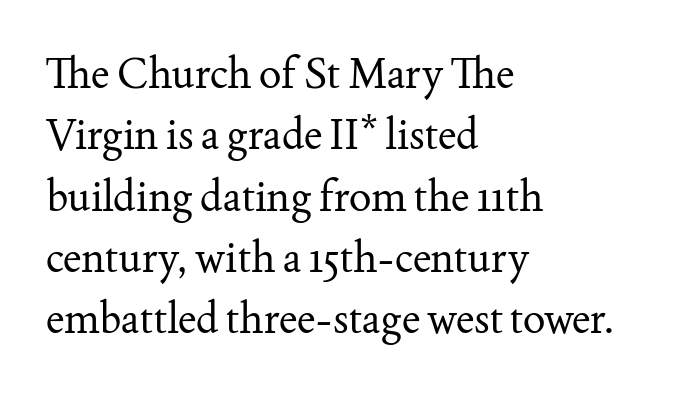
The image shows 42 px regular-weight serif type, upright; set left-aligned, normal line spacing (1.46x), normal letter spacing, not underlined; medium stroke contrast and a small x-height.
